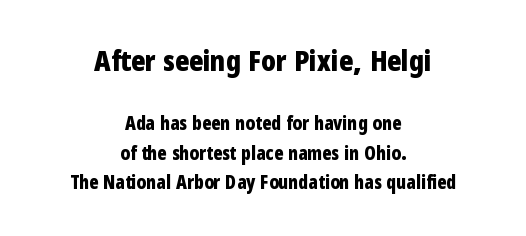
The image shows 29 px bold, condensed sans-serif type, upright; set centered, normal line spacing (1.57x), normal letter spacing, not underlined; the first (top) block is 1.53x larger; low stroke contrast and a medium x-height.
